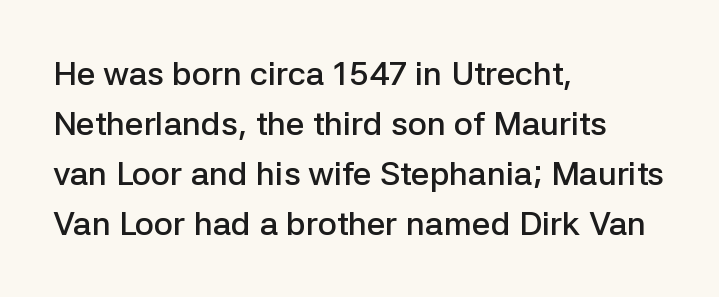
Q: Is the text bold? A: Semi-bold.
Q: Is the text italic (slanted)? A: No, it is upright.
Q: Is the typeface a serif or a sans-serif typeface? A: Sans-serif.
Q: Is the text underlined? A: No.
Q: How is the paragraph aligned? A: Left-aligned.
Q: Is the spacing between letters normal or unusually wide? A: Normal.
Q: Is the spacing between lines tight, normal or loose? A: Normal.
Q: Width (condensed, normal, or wide)? A: Normal.
Q: Stroke contrast? A: Low.
Q: x-height? A: Medium.
Q: Monospaced? A: No.
